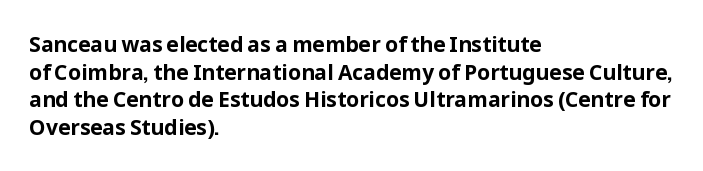
Normally led — the rows are evenly, conventionally spaced. Caption: standard tracking, unaltered. Check the space under the baseline: it is left empty. This sample is left-justified, so line endings fall wherever the words run out. These lines were composed using upright roman letters.
